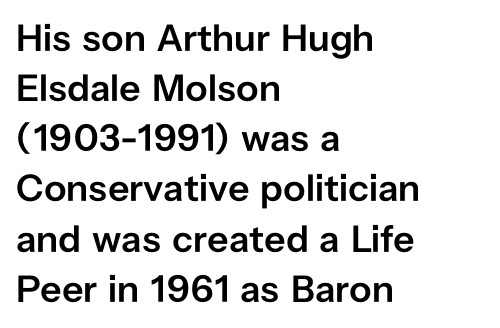
Compared with typical paragraphs, the rows here are spaced about the same. The string is rendered with underlining switched off. Between one letter and the next there's only the usual sliver of space. It's the straight-up-and-down kind of type. Heft: intermediate — a semibold.
